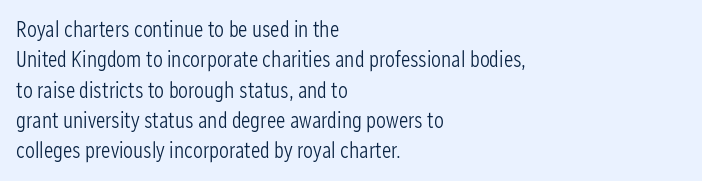
{"italic": "no", "bold": "no", "underline": "no", "align": "left", "line_spacing": "normal", "line_spacing_ratio": 1.38, "letter_spacing": "normal", "letter_spacing_em": 0.0, "glyph_px": 22}
